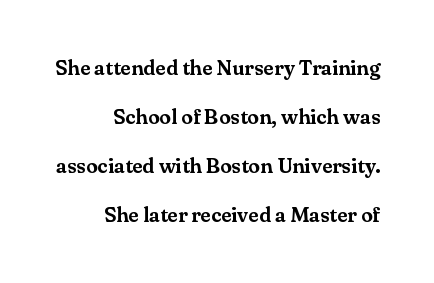
Q: Is the text italic (slanted)? A: No, it is upright.
Q: Is the text underlined? A: No.
Q: How is the paragraph aligned? A: Right-aligned.
Q: Is the spacing between letters normal or unusually wide? A: Normal.
Q: Is the spacing between lines tight, normal or loose? A: Loose.
